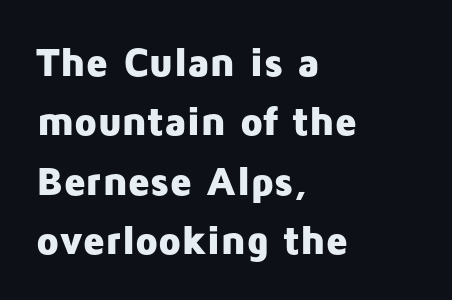
Notice how thick the strokes are: this is what a full bold looks like. Look at the bottom of the vertical strokes: they stop flat, with no serifs. The specimen reads as upright at a glance. In terms of letterspacing, this is plain default setting. Varying glyph widths throughout — classic text-font behaviour.
